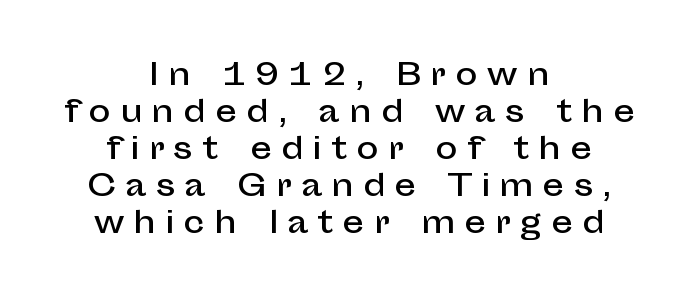
Q: Is the text italic (slanted)? A: No, it is upright.
Q: Is the typeface a serif or a sans-serif typeface? A: Sans-serif.
Q: Is the text underlined? A: No.
Q: How is the paragraph aligned? A: Centered.
Q: Is the spacing between letters normal or unusually wide? A: Unusually wide.
Q: Width (condensed, normal, or wide)? A: Normal.
Q: Stroke contrast? A: Low.
Q: x-height? A: Medium.
Q: Monospaced? A: No.
